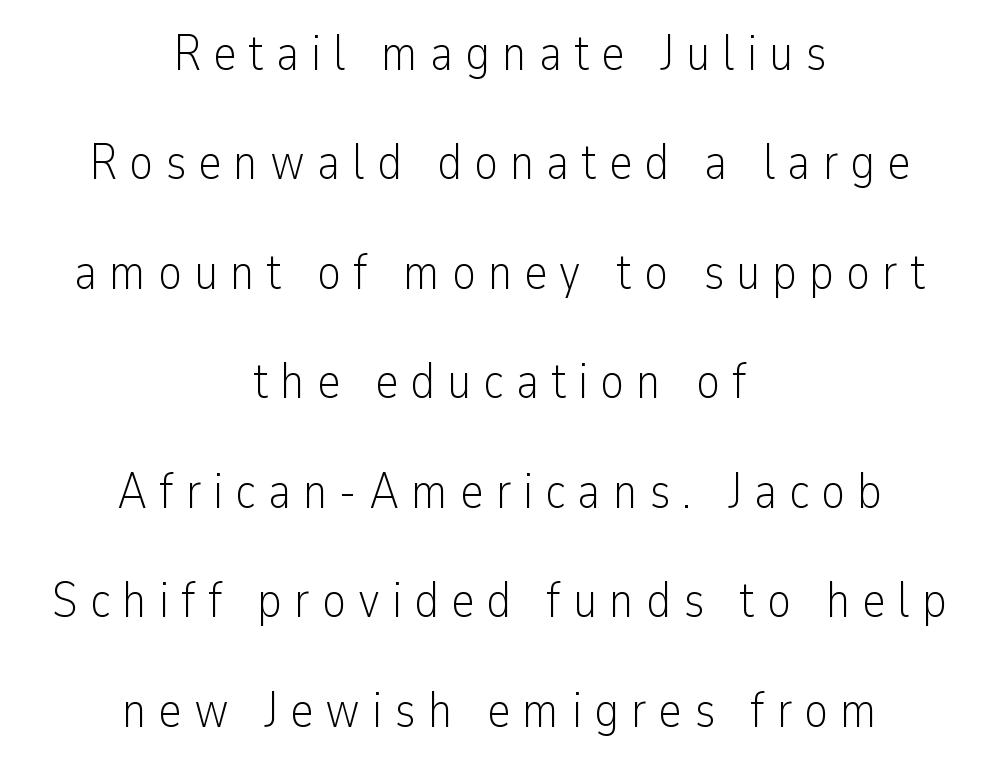
The image shows 50 px light, condensed sans-serif type, upright; set centered, loose line spacing (2.19x), unusually wide letter spacing (+0.24 em), not underlined; low stroke contrast and a medium x-height.
